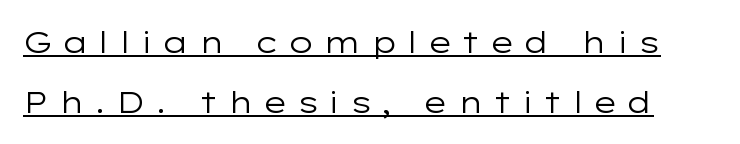
Honestly, the letter spacing is so wide it's the main thing you notice. Vertical strokes here are truly vertical. This is sans-serif lettering, the kind often seen on screens and signage. Think of a printed novel: that variable character pitch is what you see here.
